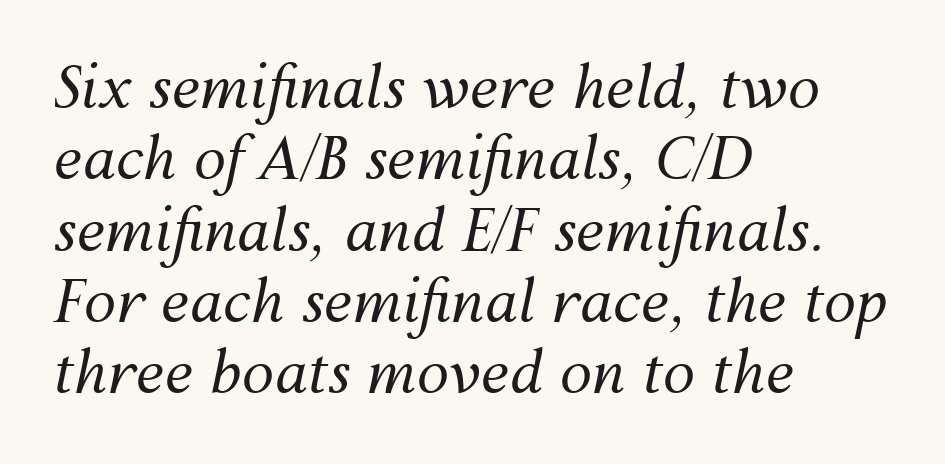
{"italic": "yes", "lean": "right", "slant_degrees": 12, "bold": "no", "weight": "regular", "width": "normal", "stroke_contrast": "medium", "x_height": "medium", "monospaced": "no", "underline": "no", "align": "left", "line_spacing_ratio": 1.23, "letter_spacing": "normal", "letter_spacing_em": 0.0, "glyph_px": 58}
